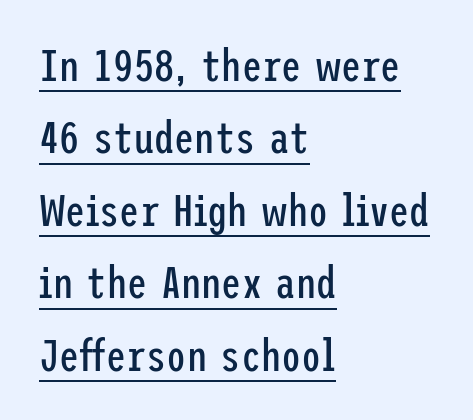
The image shows 45 px regular-weight, condensed sans-serif type, upright; set left-aligned, normal line spacing (1.61x), normal letter spacing, underlined; low stroke contrast and a medium x-height.
